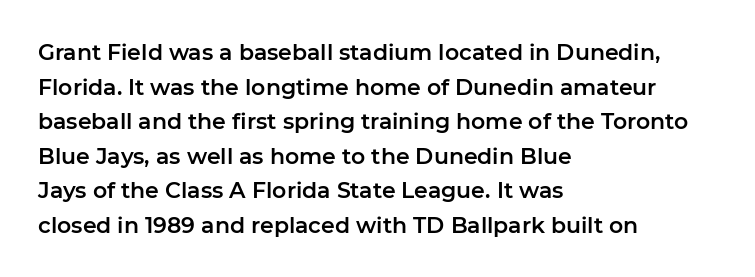
{"italic": "no", "underline": "no", "align": "left", "line_spacing": "normal", "line_spacing_ratio": 1.57, "letter_spacing": "normal", "letter_spacing_em": 0.0, "glyph_px": 22}
